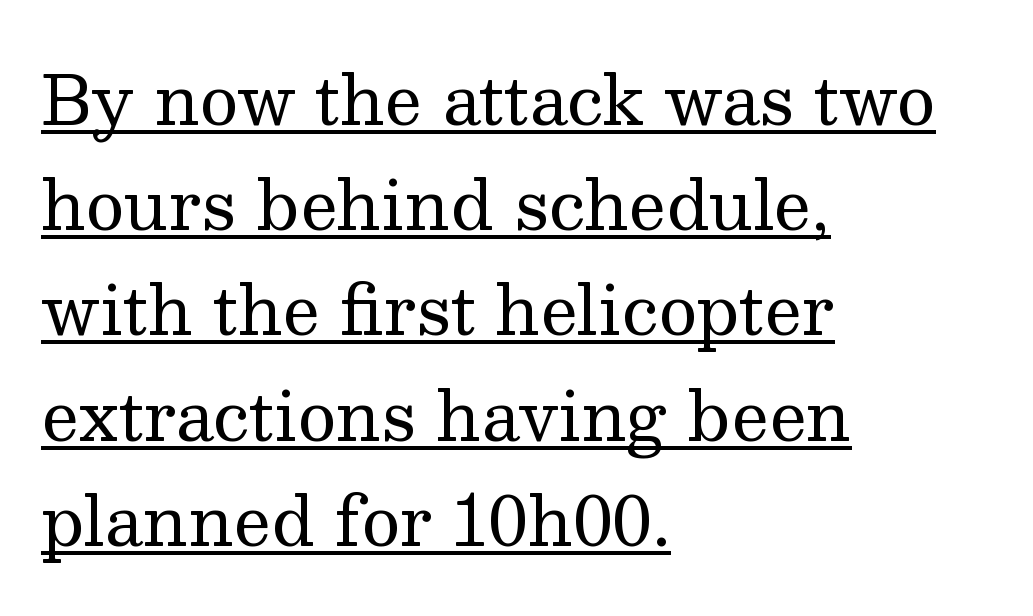
Q: Is the text bold? A: No.
Q: Is the text italic (slanted)? A: No, it is upright.
Q: Is the typeface a serif or a sans-serif typeface? A: Serif.
Q: Is the text underlined? A: Yes.
Q: How is the paragraph aligned? A: Left-aligned.
Q: Is the spacing between letters normal or unusually wide? A: Normal.
Q: Is the spacing between lines tight, normal or loose? A: Normal.
Q: Width (condensed, normal, or wide)? A: Normal.
Q: Stroke contrast? A: Medium.
Q: x-height? A: Medium.
Q: Monospaced? A: No.
